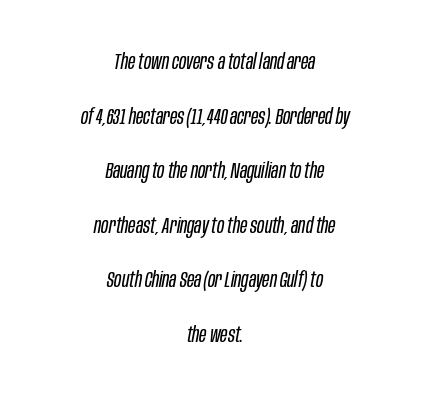
Nobody touched the tracking dial on this one. The compositor balanced each line on the midline. How would I describe the line gaps? Wide and relaxed. Every character sits at an angle, as italics do. Words float on clear page, feet unadorned.
